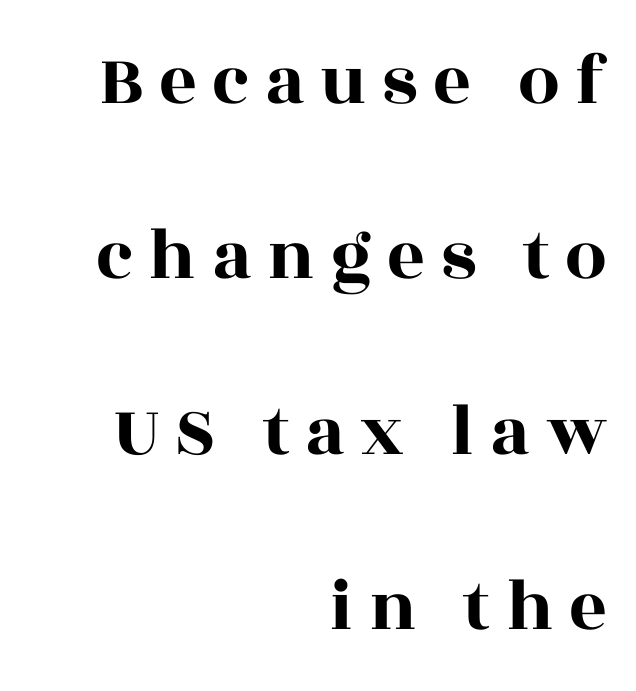
Q: Is the text italic (slanted)? A: No, it is upright.
Q: Is the typeface a serif or a sans-serif typeface? A: Serif.
Q: Is the text underlined? A: No.
Q: How is the paragraph aligned? A: Right-aligned.
Q: Is the spacing between letters normal or unusually wide? A: Unusually wide.
Q: Is the spacing between lines tight, normal or loose? A: Loose.
Q: Width (condensed, normal, or wide)? A: Wide.
Q: x-height? A: Large.
Q: Monospaced? A: No.
